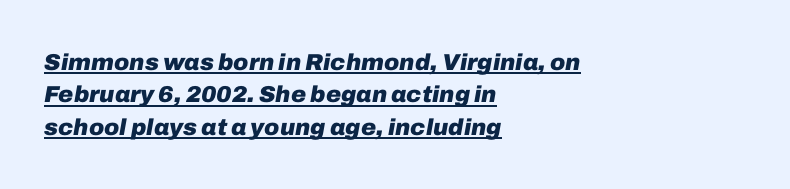
The image shows 23 px bold type, italic (leaning right); set left-aligned, normal line spacing (1.41x), normal letter spacing, underlined.
